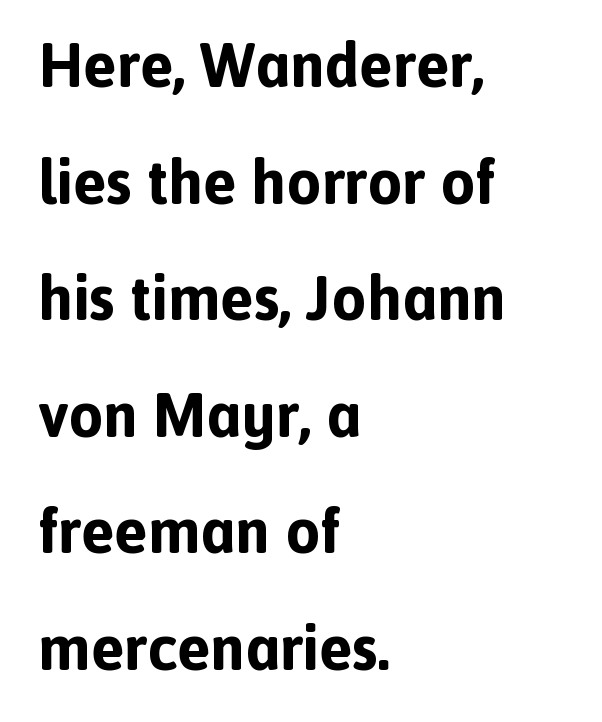
{"serif": "no", "italic": "no", "bold": "yes", "weight": "bold", "width": "normal", "x_height": "medium", "monospaced": "no", "underline": "no", "align": "left", "line_spacing_ratio": 1.88, "letter_spacing": "normal", "letter_spacing_em": 0.0, "glyph_px": 62}
